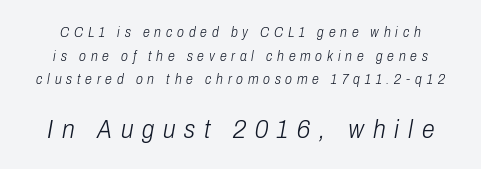
The line-height multiplier appears to be the usual default. Emphasis-style slanted type is in use. Caption: upper text group reduced, lower text group enlarged. The zone under the glyphs is completely vacant. Weight class: somewhere from thin through regular.
